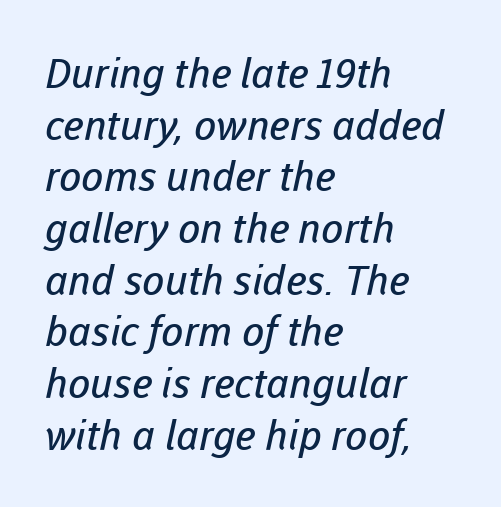
Q: Is the text bold? A: No.
Q: Is the typeface a serif or a sans-serif typeface? A: Sans-serif.
Q: Is the text underlined? A: No.
Q: How is the paragraph aligned? A: Left-aligned.
Q: Is the spacing between letters normal or unusually wide? A: Normal.
Q: Is the spacing between lines tight, normal or loose? A: Normal.
Q: Width (condensed, normal, or wide)? A: Normal.
Q: Stroke contrast? A: Low.
Q: x-height? A: Medium.
Q: Monospaced? A: No.
